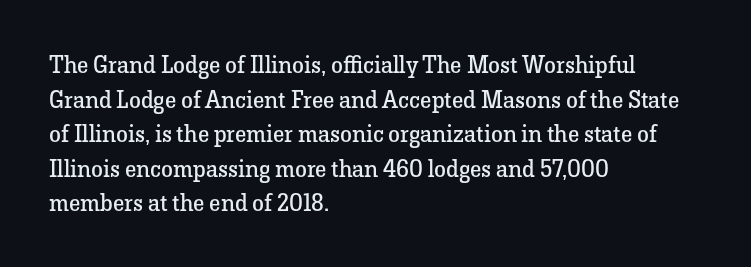
Q: Is the text bold? A: No.
Q: Is the text italic (slanted)? A: No, it is upright.
Q: Is the text underlined? A: No.
Q: How is the paragraph aligned? A: Left-aligned.
Q: Is the spacing between letters normal or unusually wide? A: Normal.
Q: Is the spacing between lines tight, normal or loose? A: Normal.
